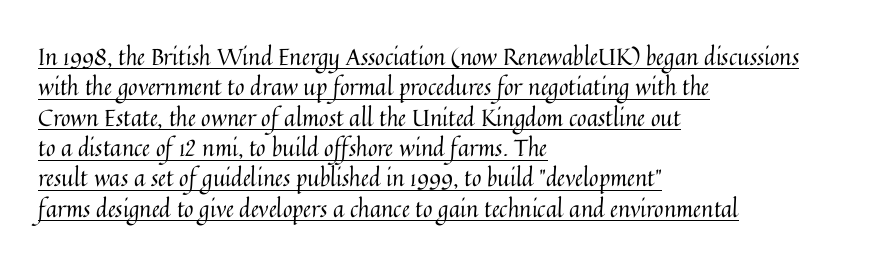
Q: Is the text bold? A: No.
Q: Is the text italic (slanted)? A: Yes.
Q: Is the text underlined? A: Yes.
Q: How is the paragraph aligned? A: Left-aligned.
Q: Is the spacing between letters normal or unusually wide? A: Normal.
Q: Is the spacing between lines tight, normal or loose? A: Normal.
